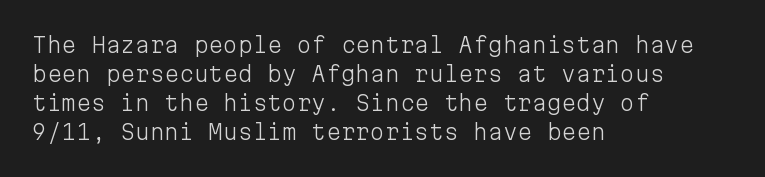
Letters rest on an invisible, unmarked baseline. Heaviness? Minimal to ordinary, like unemphasized prose. The rendering anchors every line to the left-hand side. The line-height multiplier appears to be the usual default.
